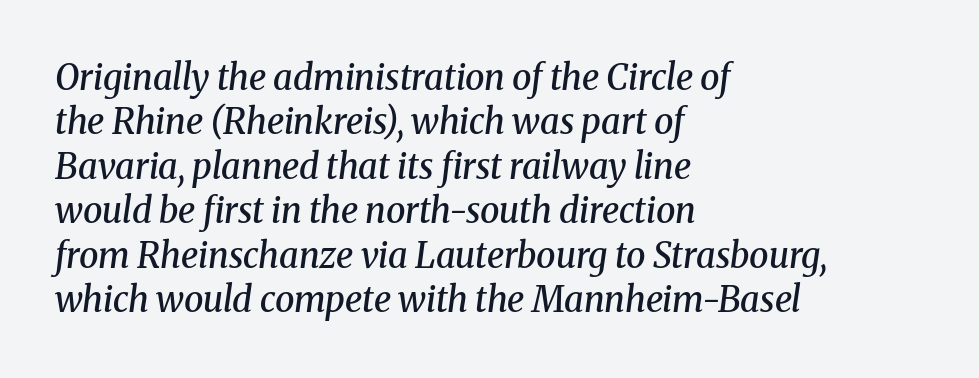
Q: Is the text bold? A: Semi-bold.
Q: Is the text italic (slanted)? A: Yes, it leans right by about 8 degrees.
Q: Is the typeface a serif or a sans-serif typeface? A: Serif.
Q: Is the text underlined? A: No.
Q: How is the paragraph aligned? A: Left-aligned.
Q: Is the spacing between letters normal or unusually wide? A: Normal.
Q: Is the spacing between lines tight, normal or loose? A: Normal.
Q: Width (condensed, normal, or wide)? A: Normal.
Q: Stroke contrast? A: Medium.
Q: x-height? A: Medium.
Q: Monospaced? A: No.
